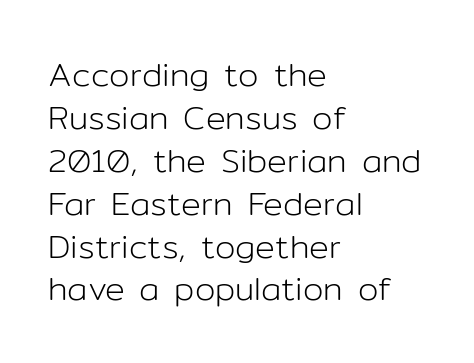
{"serif": "no", "italic": "no", "bold": "no", "weight": "light", "width": "normal", "stroke_contrast": "low", "x_height": "medium", "monospaced": "no", "underline": "no", "align": "left", "line_spacing": "normal", "line_spacing_ratio": 1.3, "letter_spacing": "normal", "letter_spacing_em": 0.0, "glyph_px": 33}
